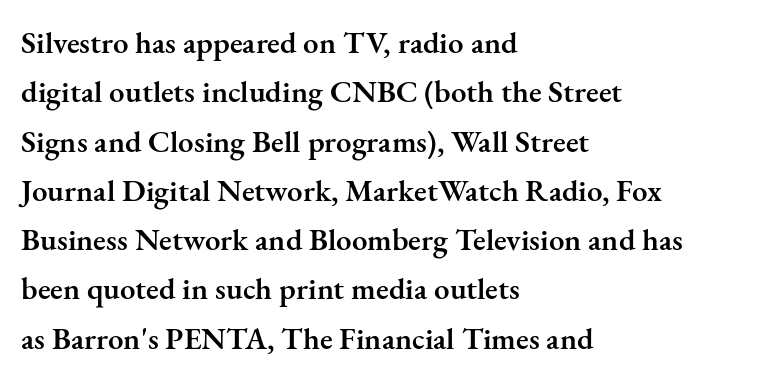
Q: Is the text bold? A: Semi-bold.
Q: Is the text italic (slanted)? A: No, it is upright.
Q: Is the typeface a serif or a sans-serif typeface? A: Serif.
Q: Is the text underlined? A: No.
Q: How is the paragraph aligned? A: Left-aligned.
Q: Is the spacing between letters normal or unusually wide? A: Normal.
Q: Is the spacing between lines tight, normal or loose? A: Normal.
Q: Width (condensed, normal, or wide)? A: Normal.
Q: Stroke contrast? A: Medium.
Q: x-height? A: Small.
Q: Monospaced? A: No.
